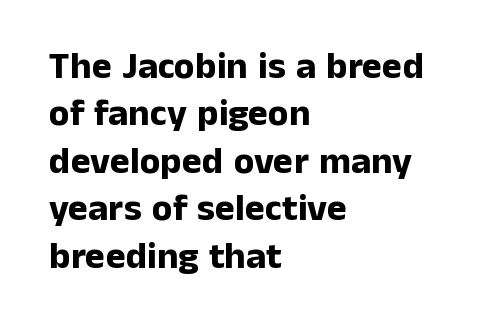
{"serif": "no", "italic": "no", "bold": "yes", "weight": "bold", "width": "normal", "stroke_contrast": "low", "x_height": "medium", "monospaced": "no", "underline": "no", "align": "left", "line_spacing": "normal", "line_spacing_ratio": 1.25, "letter_spacing": "normal", "letter_spacing_em": 0.0, "glyph_px": 38}
